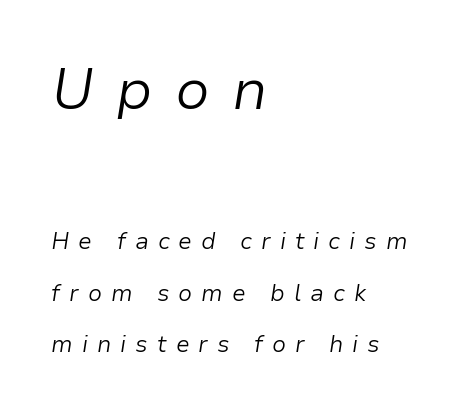
The image shows 57 px light type, italic (leaning right); set left-aligned, loose line spacing (2.25x), unusually wide letter spacing (+0.39 em), not underlined; the first (top) block is 2.48x larger; low stroke contrast and a medium x-height.
